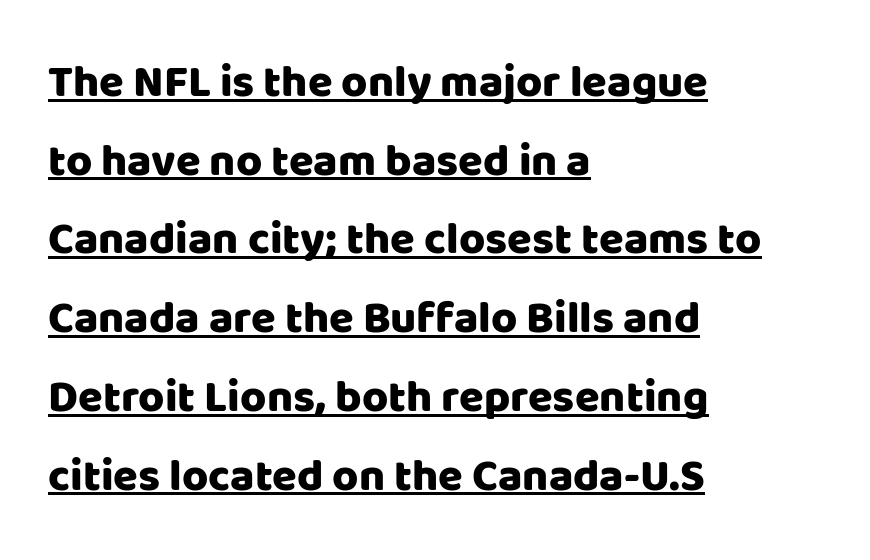
{"serif": "no", "italic": "no", "width": "normal", "stroke_contrast": "low", "x_height": "large", "monospaced": "no", "underline": "yes", "align": "left", "line_spacing_ratio": 1.75, "letter_spacing": "normal", "letter_spacing_em": 0.0, "glyph_px": 45}
